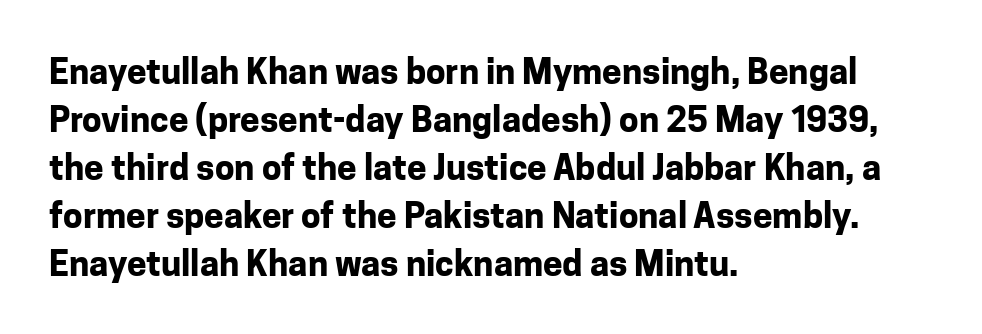
The image shows 35 px bold sans-serif type, upright; set left-aligned, normal line spacing (1.37x), normal letter spacing, not underlined; low stroke contrast and a medium x-height.
